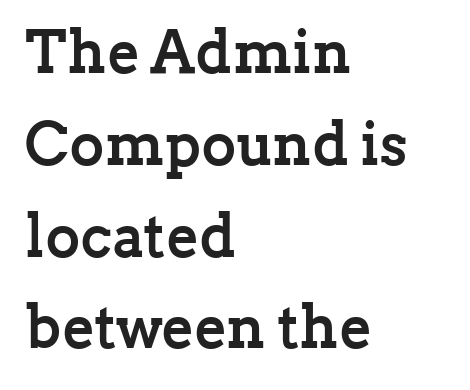
Examine the stroke ends and you'll spot serifs. Leading matches the norm, producing a regular column. The zone under the glyphs is completely vacant. Summary of weight: heavy, a full bold. These lines are rendered in a variable-pitch font.
